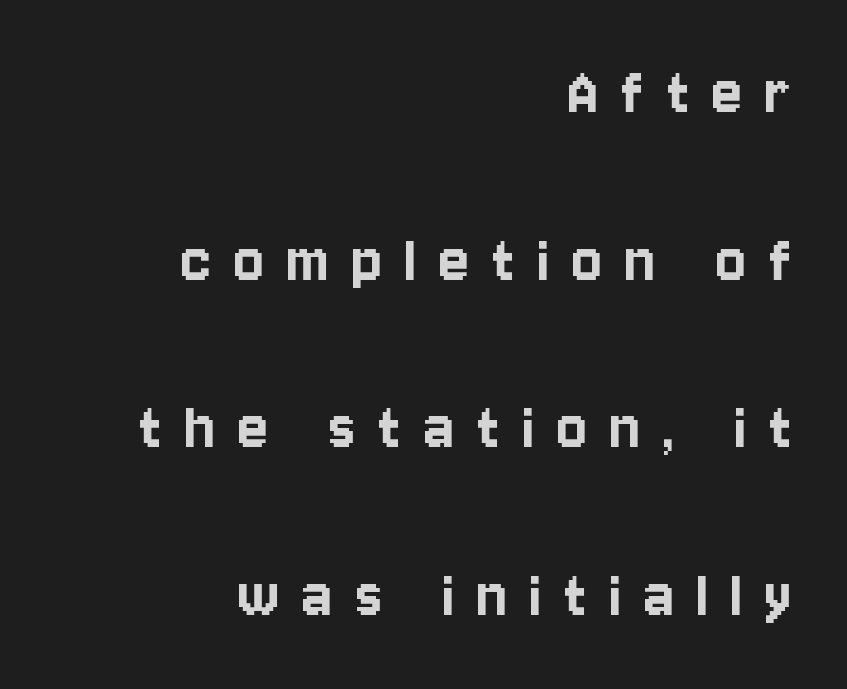
The letters carry no serifs — their stems end cleanly without finishing strokes. This sample uses an upright cut, with every glyph sitting square on the baseline. All the whitespace from short lines collects on the left. Baseline-to-baseline distance is far greater than the letter height. Proportional: the letters do not fall into vertical columns. Descenders hang freely into open space.
